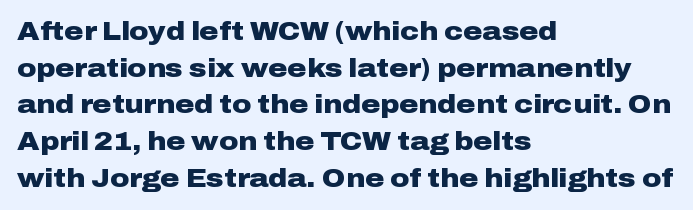
Caption: multi-line text, flush left, ragged right. Look at the tracking — it's just the regular setting, nothing added. Upright lettering throughout. The passage shown is emphatically bold. The passage shown is not underscored anywhere.
